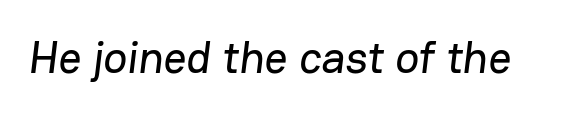
{"serif": "no", "width": "normal", "stroke_contrast": "low", "x_height": "medium", "monospaced": "no", "underline": "no", "letter_spacing": "normal", "letter_spacing_em": 0.0, "glyph_px": 45}
